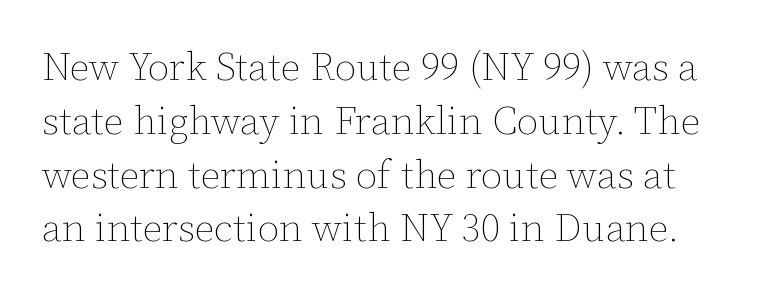
The passage shown is typed in a proportional face where columns would drift. The rendering uses a moderate line-height, typical for paragraphs. Unlike italic type, these characters show no tilt at all. Summary of weight: not heavy and not bold.
